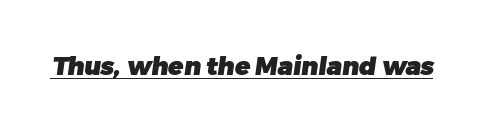
The image shows 25 px bold type; set normal letter spacing, underlined.
